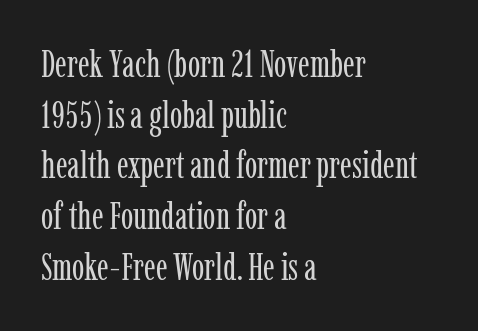
Q: Is the text bold? A: No.
Q: Is the text italic (slanted)? A: No, it is upright.
Q: Is the typeface a serif or a sans-serif typeface? A: Serif.
Q: Is the text underlined? A: No.
Q: How is the paragraph aligned? A: Left-aligned.
Q: Is the spacing between letters normal or unusually wide? A: Normal.
Q: Is the spacing between lines tight, normal or loose? A: Normal.
Q: Width (condensed, normal, or wide)? A: Condensed.
Q: Stroke contrast? A: Low.
Q: x-height? A: Medium.
Q: Monospaced? A: No.
